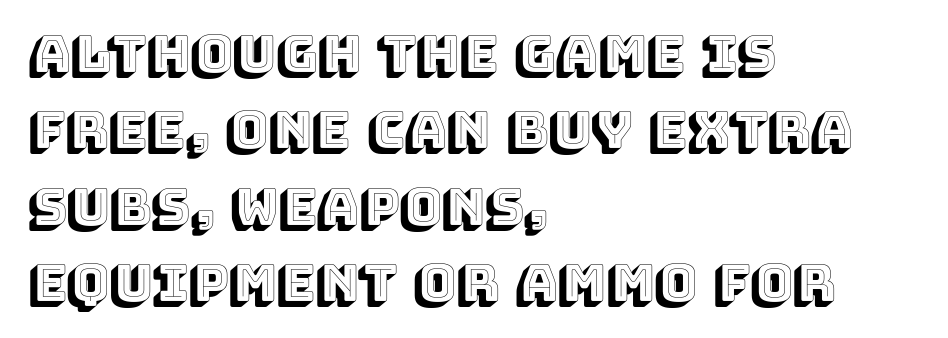
{"italic": "no", "width": "normal", "x_height": "large", "monospaced": "no", "underline": "no", "align": "left", "line_spacing": "normal", "line_spacing_ratio": 1.5, "letter_spacing": "normal", "letter_spacing_em": 0.0, "glyph_px": 51}
